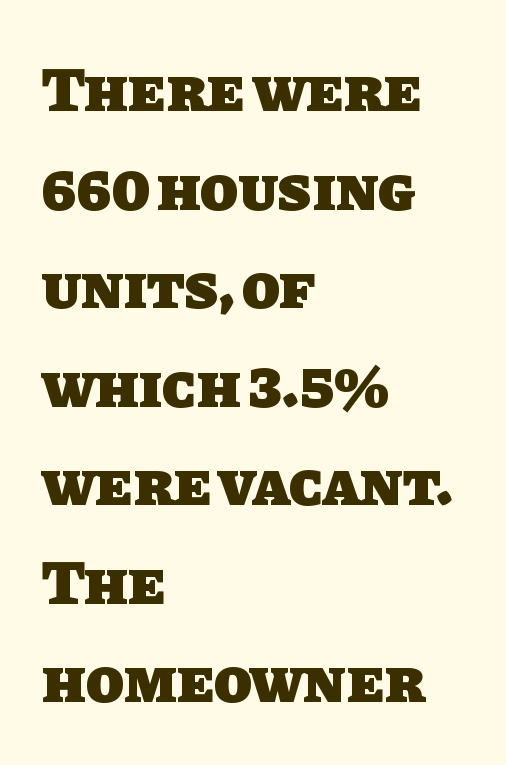
Q: Is the text bold? A: Yes.
Q: Is the typeface a serif or a sans-serif typeface? A: Sans-serif.
Q: Is the text underlined? A: No.
Q: How is the paragraph aligned? A: Left-aligned.
Q: Is the spacing between letters normal or unusually wide? A: Normal.
Q: Is the spacing between lines tight, normal or loose? A: Normal.
Q: Width (condensed, normal, or wide)? A: Normal.
Q: Stroke contrast? A: Low.
Q: x-height? A: Large.
Q: Monospaced? A: No.
